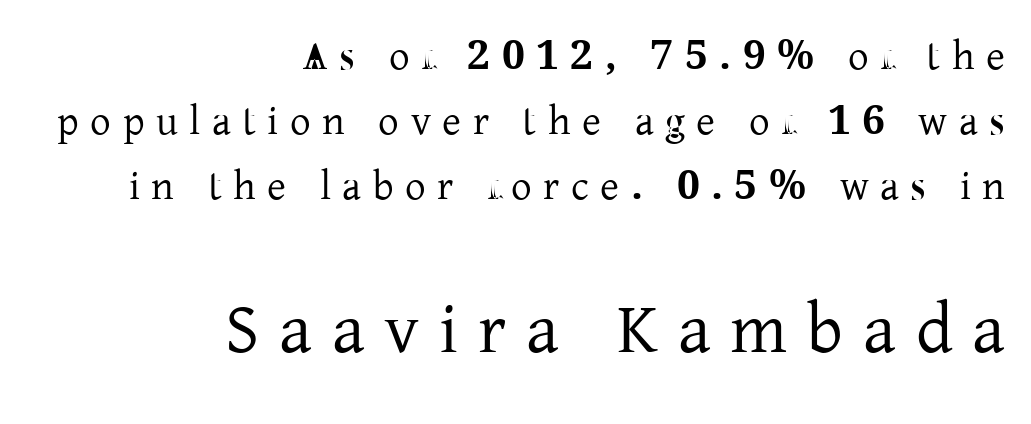
The image shows 71 px serif type, upright; set right-aligned, normal line spacing (1.58x), unusually wide letter spacing (+0.28 em), not underlined; the second (bottom) block is 1.73x larger; low stroke contrast and a medium x-height.
